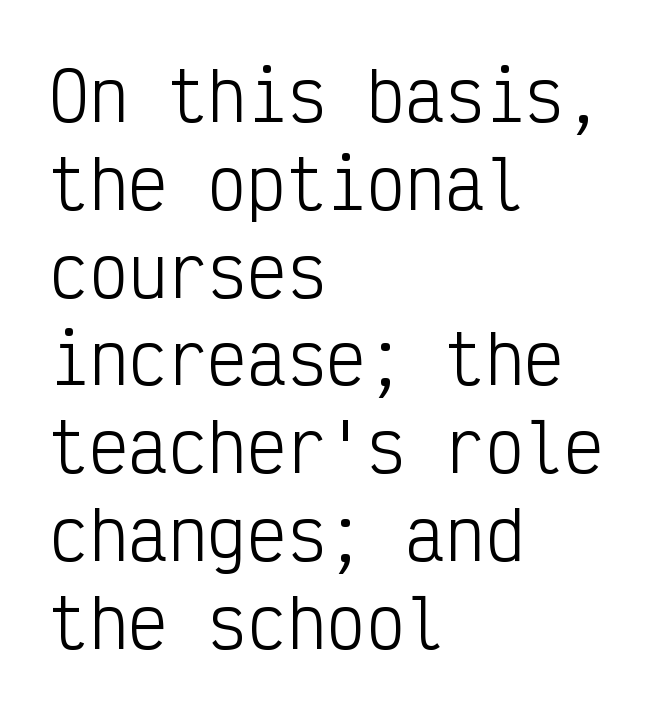
{"serif": "no", "italic": "no", "bold": "no", "weight": "light", "width": "condensed", "stroke_contrast": "low", "x_height": "medium", "monospaced": "yes", "underline": "no", "align": "left", "line_spacing": "normal", "line_spacing_ratio": 1.33, "letter_spacing": "normal", "letter_spacing_em": 0.0, "glyph_px": 66}
